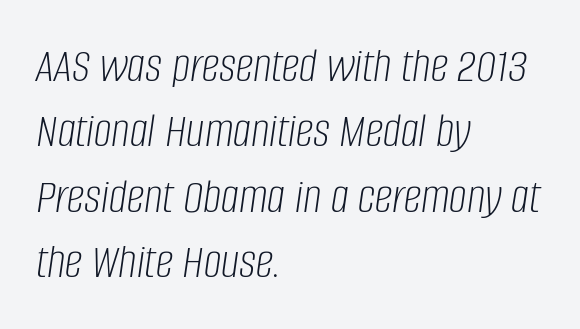
A typesetter would call this proportional, since set widths differ per character. Stems and bowls with no extra thickness — not bold. Lines of text with bare space underneath. Is there much room between lines? A standard amount, neither cramped nor airy.
